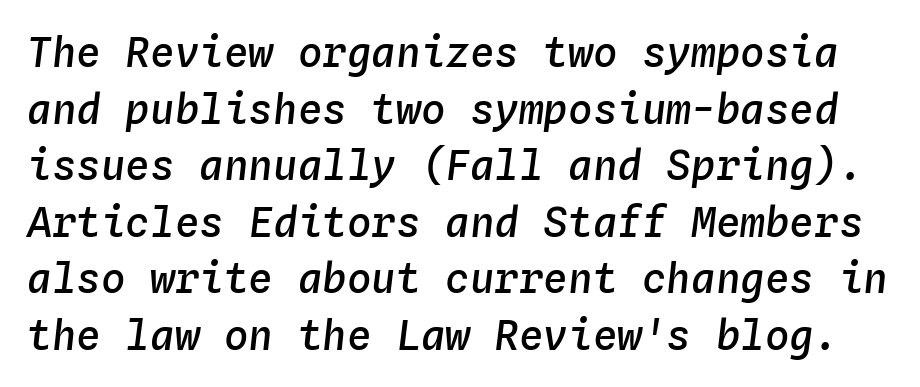
The image shows 41 px semibold type, italic (leaning right), monospaced; set normal line spacing (1.38x), normal letter spacing, not underlined; low stroke contrast and a medium x-height.
